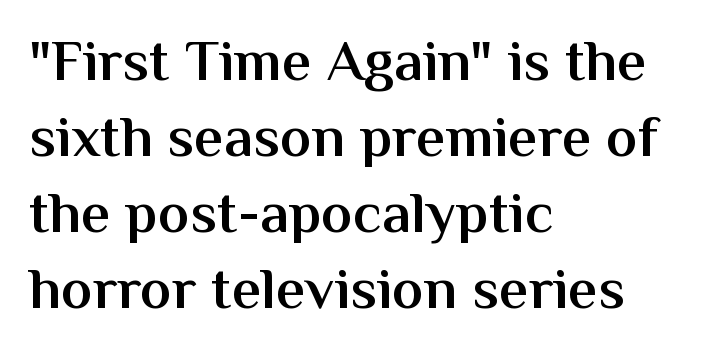
Each new line begins a customary step beneath the previous one. Tracking here is standard; glyphs follow each other at the usual distance. Is this a sans? Yes — the strokes have no serifs. The rendering uses a semibold face; strokes are thickened but not to full bold. A classic flush-left, rag-right setting is used for this passage.
